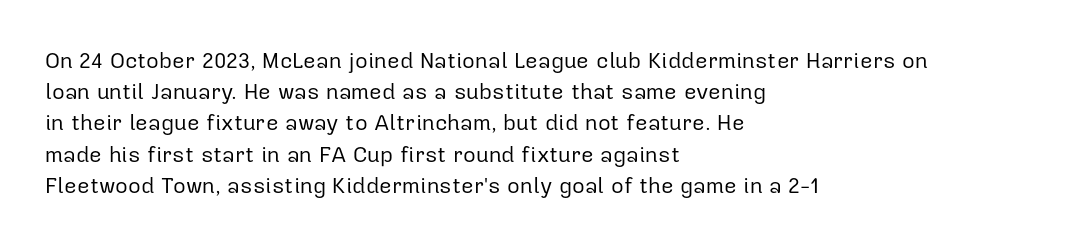
Q: Is the text bold? A: No.
Q: Is the text italic (slanted)? A: No, it is upright.
Q: Is the text underlined? A: No.
Q: How is the paragraph aligned? A: Left-aligned.
Q: Is the spacing between letters normal or unusually wide? A: Normal.
Q: Is the spacing between lines tight, normal or loose? A: Normal.
